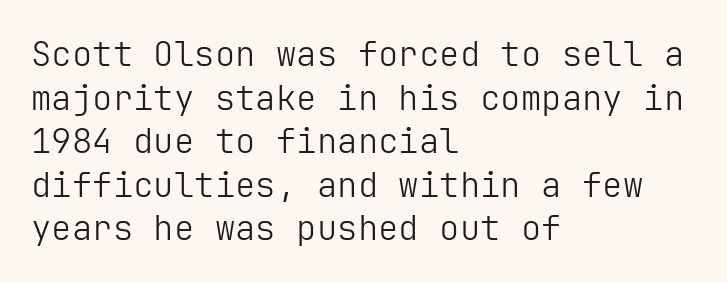
Q: Is the text bold? A: No.
Q: Is the text italic (slanted)? A: No, it is upright.
Q: Is the typeface a serif or a sans-serif typeface? A: Sans-serif.
Q: Is the text underlined? A: No.
Q: How is the paragraph aligned? A: Left-aligned.
Q: Is the spacing between letters normal or unusually wide? A: Normal.
Q: Is the spacing between lines tight, normal or loose? A: Normal.
Q: Width (condensed, normal, or wide)? A: Normal.
Q: Stroke contrast? A: Low.
Q: x-height? A: Medium.
